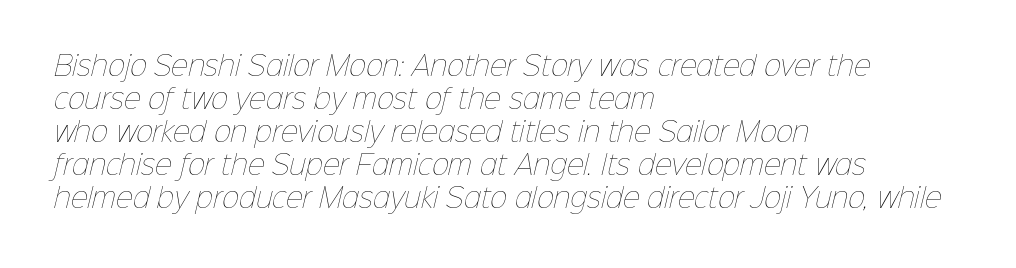
Q: Is the text bold? A: No.
Q: Is the text underlined? A: No.
Q: How is the paragraph aligned? A: Left-aligned.
Q: Is the spacing between letters normal or unusually wide? A: Normal.
Q: Is the spacing between lines tight, normal or loose? A: Normal.
